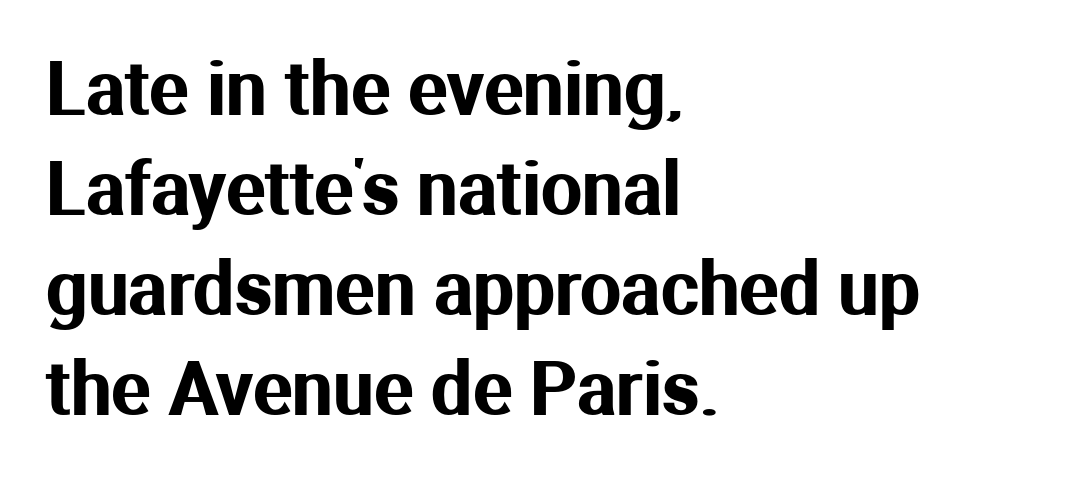
{"serif": "no", "italic": "no", "width": "normal", "stroke_contrast": "medium", "x_height": "medium", "monospaced": "no", "underline": "no", "align": "left", "line_spacing": "normal", "line_spacing_ratio": 1.37, "letter_spacing": "normal", "letter_spacing_em": 0.0, "glyph_px": 73}
